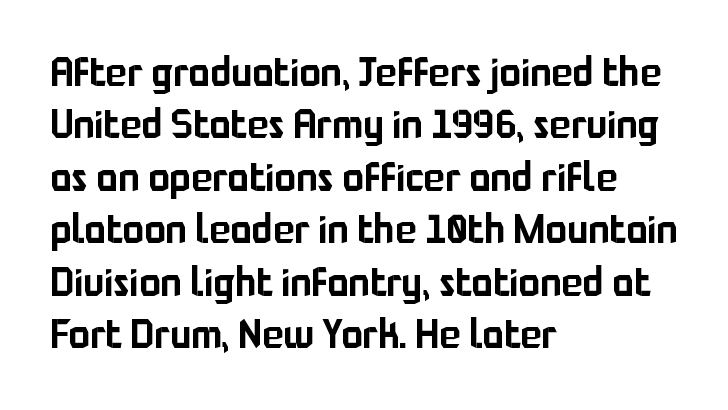
In terms of leading, this rendering sits right in the middle. Students, note that the glyphs here touch the page at normal intervals. Decoration check: the copy has no underline. The characters display no serif detailing; their extremities are plain.
